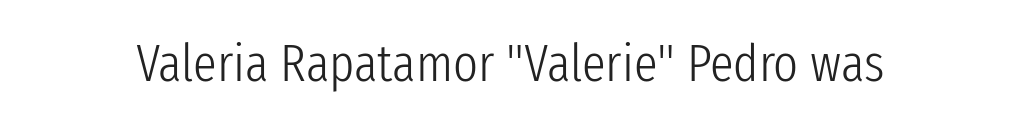
How are the letters spaced? Ordinarily, with no added tracking. Note: no serifs on the glyphs. The space beneath each line is pristine and unruled. Varying glyph widths throughout — classic text-font behaviour. The letters stand upright; this is a roman face.
